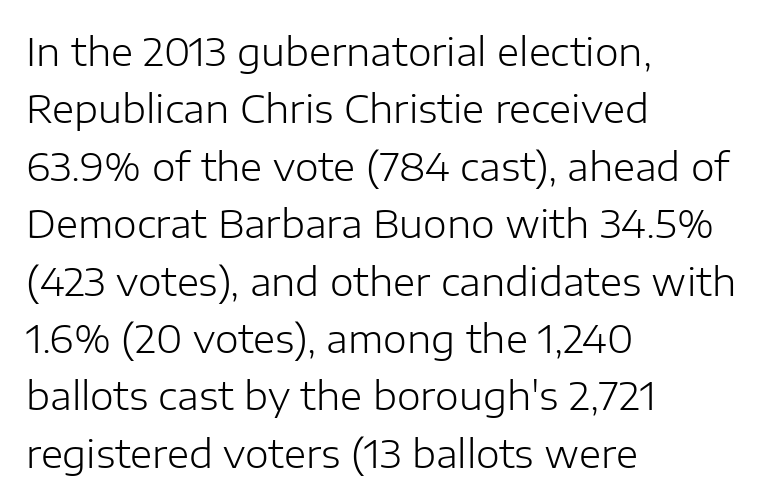
{"serif": "no", "italic": "no", "bold": "no", "weight": "light", "width": "normal", "stroke_contrast": "low", "x_height": "medium", "monospaced": "no", "underline": "no", "align": "left", "line_spacing": "normal", "line_spacing_ratio": 1.51, "letter_spacing": "normal", "letter_spacing_em": 0.0, "glyph_px": 38}
